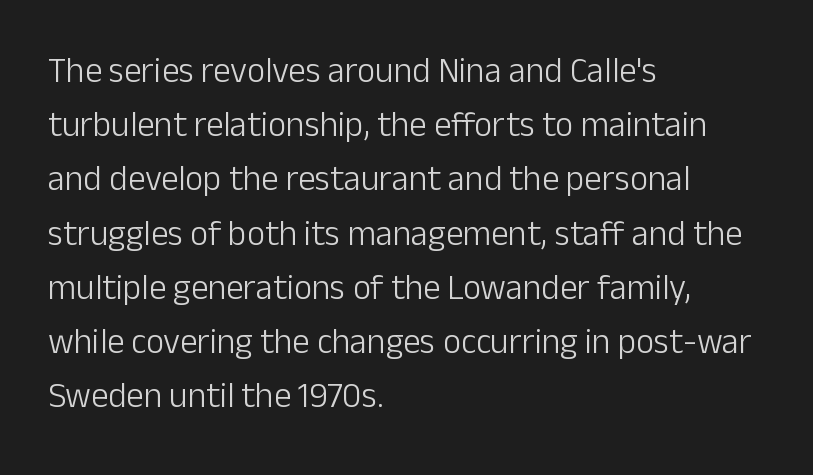
Q: Is the text bold? A: No.
Q: Is the text italic (slanted)? A: No, it is upright.
Q: Is the typeface a serif or a sans-serif typeface? A: Sans-serif.
Q: Is the text underlined? A: No.
Q: How is the paragraph aligned? A: Left-aligned.
Q: Is the spacing between letters normal or unusually wide? A: Normal.
Q: Is the spacing between lines tight, normal or loose? A: Normal.
Q: Width (condensed, normal, or wide)? A: Normal.
Q: Stroke contrast? A: Low.
Q: x-height? A: Medium.
Q: Monospaced? A: No.
